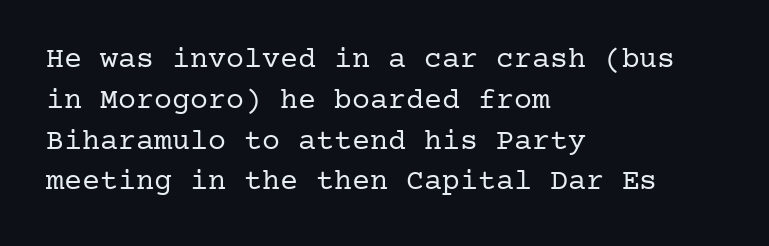
{"serif": "yes", "italic": "no", "bold": "no", "weight": "regular", "width": "normal", "stroke_contrast": "low", "x_height": "medium", "underline": "no", "align": "left", "line_spacing": "normal", "line_spacing_ratio": 1.36, "letter_spacing": "normal", "letter_spacing_em": 0.0, "glyph_px": 30}
